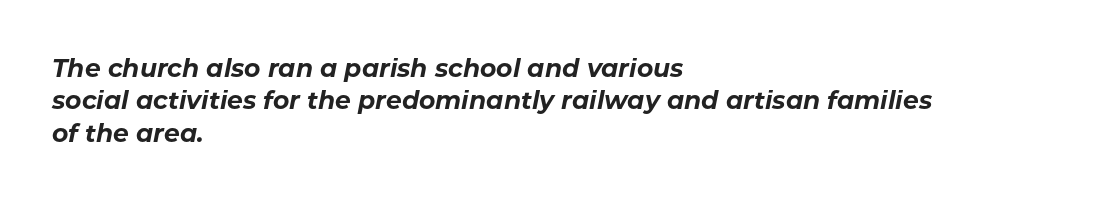
Students, note that the glyphs here touch the page at normal intervals. Line starts are locked; line ends wander. Is the type bold? Yes — the strokes are clearly thick and heavy. The face used here has a pronounced slope to its letters.
